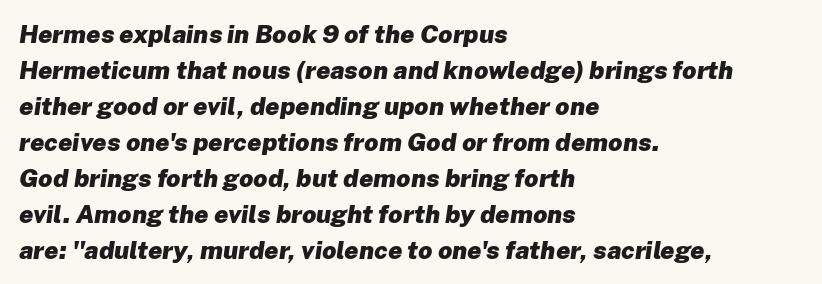
The image shows 25 px bold type, italic (leaning right); set left-aligned, normal line spacing (1.44x), normal letter spacing, not underlined.
